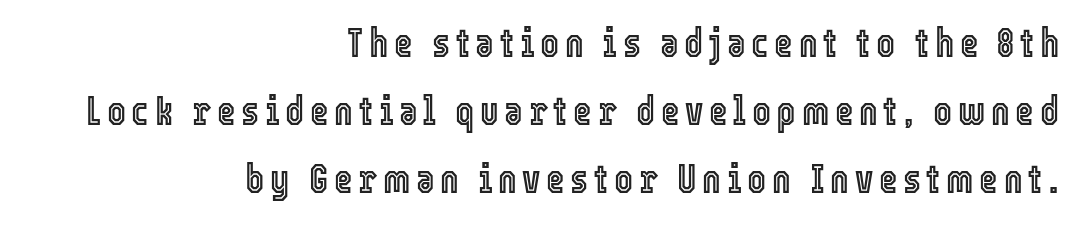
{"italic": "no", "width": "condensed", "x_height": "medium", "monospaced": "no", "underline": "no", "align": "right", "line_spacing": "normal", "line_spacing_ratio": 1.7, "glyph_px": 40}
